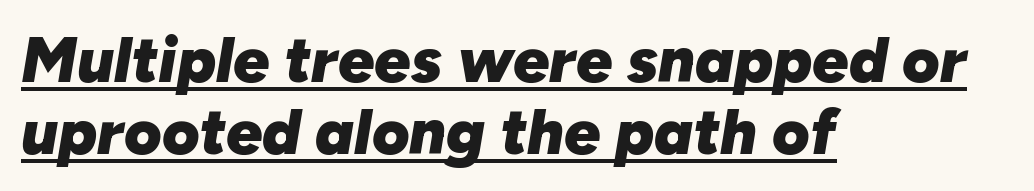
The image shows 64 px heavy type, italic (leaning right); set left-aligned, tight line spacing (1.12x), normal letter spacing, underlined; low stroke contrast and a medium x-height.
